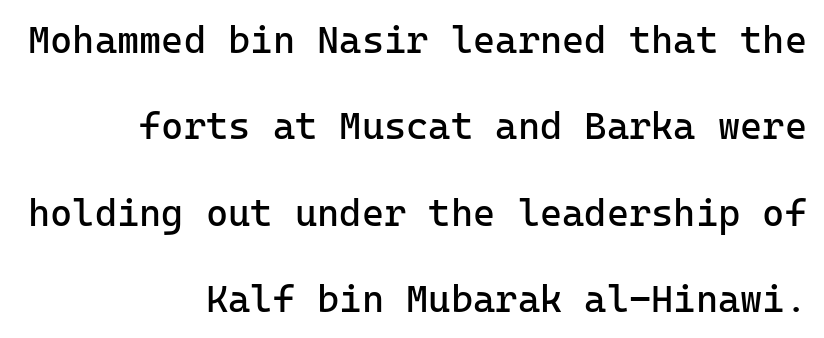
{"serif": "no", "italic": "no", "bold": "no", "weight": "regular", "width": "normal", "stroke_contrast": "low", "x_height": "medium", "underline": "no", "align": "right", "line_spacing": "loose", "line_spacing_ratio": 2.27, "letter_spacing": "normal", "letter_spacing_em": 0.0, "glyph_px": 38}
